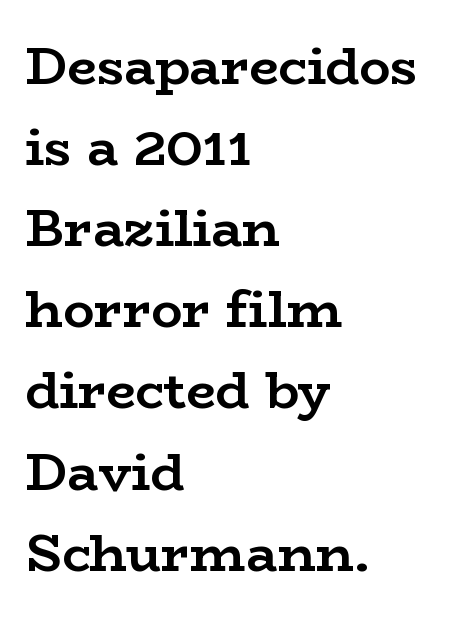
Q: Is the text bold? A: Yes.
Q: Is the text italic (slanted)? A: No, it is upright.
Q: Is the typeface a serif or a sans-serif typeface? A: Serif.
Q: Is the text underlined? A: No.
Q: How is the paragraph aligned? A: Left-aligned.
Q: Is the spacing between letters normal or unusually wide? A: Normal.
Q: Is the spacing between lines tight, normal or loose? A: Normal.
Q: Width (condensed, normal, or wide)? A: Wide.
Q: Stroke contrast? A: Low.
Q: x-height? A: Medium.
Q: Monospaced? A: No.
